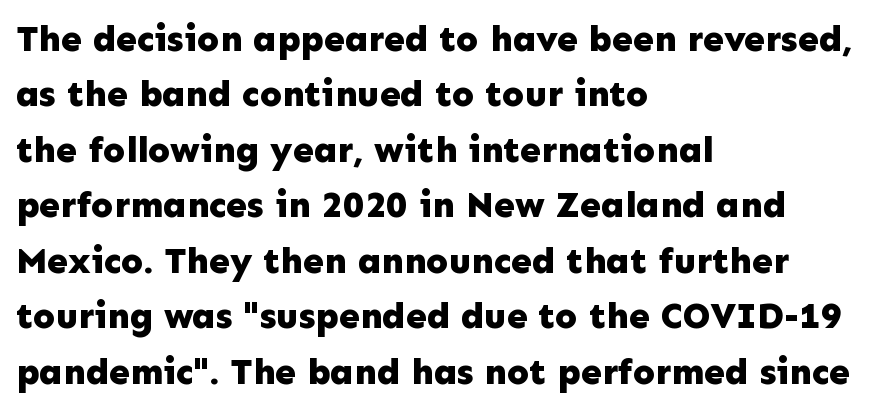
The image shows 37 px bold sans-serif type, upright; set left-aligned, normal line spacing (1.5x), normal letter spacing, not underlined; low stroke contrast and a medium x-height.
